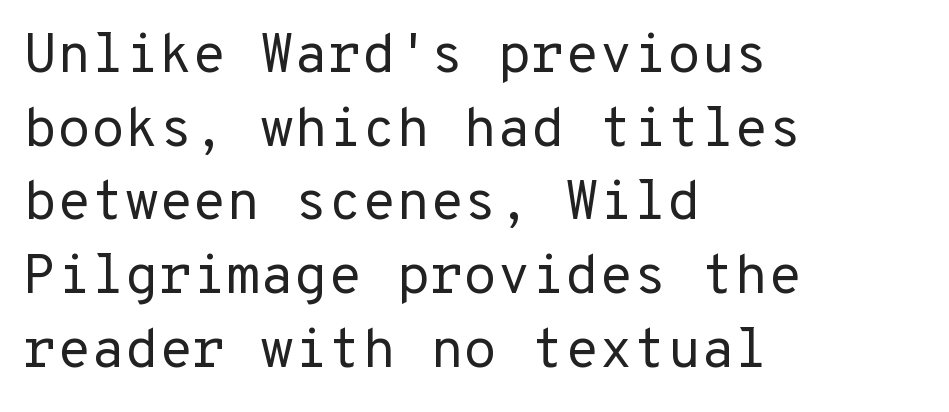
The image shows 55 px regular-weight sans-serif type, upright, monospaced; set left-aligned, normal line spacing (1.34x), normal letter spacing, not underlined; low stroke contrast and a medium x-height.
